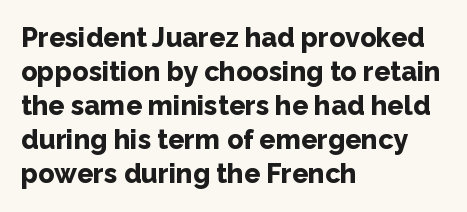
Q: Is the text bold? A: Yes.
Q: Is the text italic (slanted)? A: No, it is upright.
Q: Is the text underlined? A: No.
Q: How is the paragraph aligned? A: Left-aligned.
Q: Is the spacing between letters normal or unusually wide? A: Normal.
Q: Is the spacing between lines tight, normal or loose? A: Normal.
